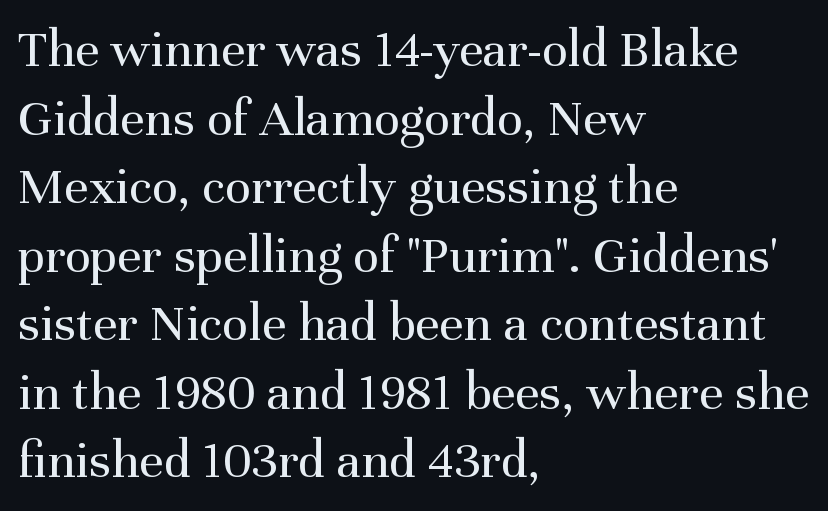
The rag falls on the right side of this text block. Inter-character spacing is left at the font's built-in metrics. One glance says typical: line gaps are just what's usual. Quick note: not italic, upright. The space directly below the letters is spotless.
